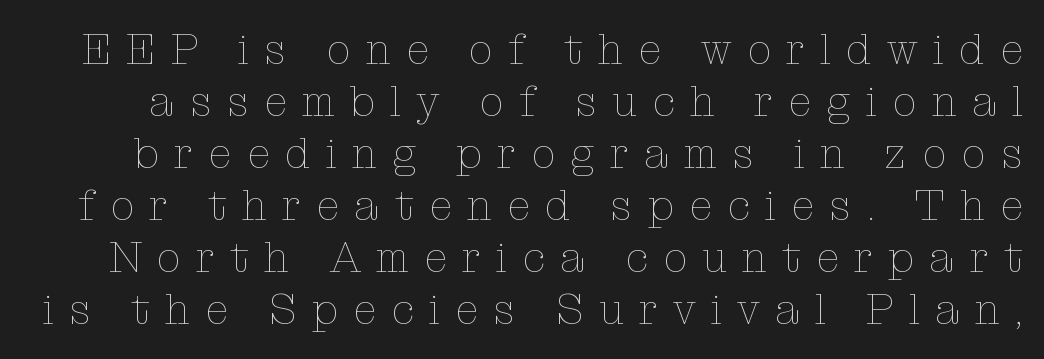
The image shows 43 px thin type, upright; set line spacing 1.21x, unusually wide letter spacing (+0.35 em), not underlined; low stroke contrast and a medium x-height.
